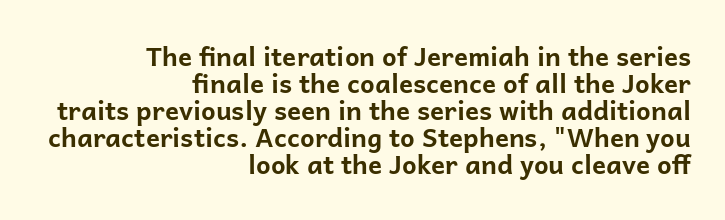
One-word summary of the alignment: right. Lines of text with bare space underneath. Set as a true bold cut, around the 700 mark. This sample uses plain, unmodified letter spacing. Style check: upright.
